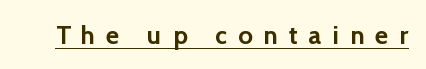
The image shows 26 px bold type, upright; set unusually wide letter spacing (+0.42 em), underlined.
